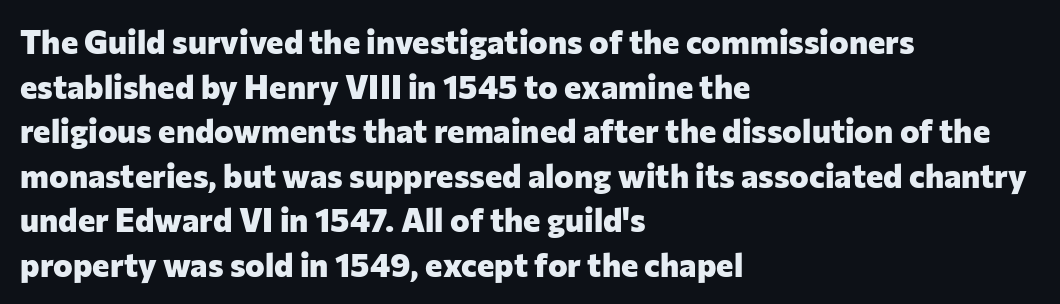
{"serif": "no", "italic": "no", "bold": "yes", "weight": "heavy", "width": "normal", "stroke_contrast": "low", "x_height": "medium", "monospaced": "no", "underline": "no", "align": "left", "line_spacing": "normal", "line_spacing_ratio": 1.35, "letter_spacing": "normal", "letter_spacing_em": 0.0, "glyph_px": 33}
